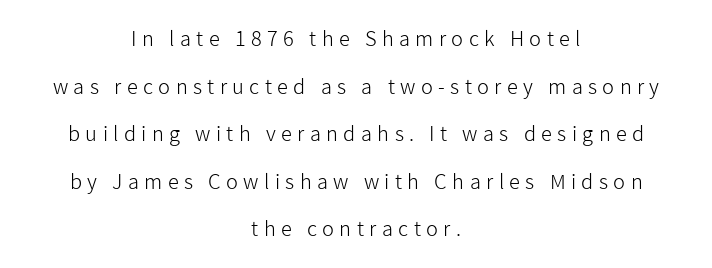
Does the lettering tilt? It doesn't — this is upright. The string is rendered with underlining switched off. Horizontally, the lines are justified to the midpoint only. Stroke mass is kept to a normal reading level or below.
